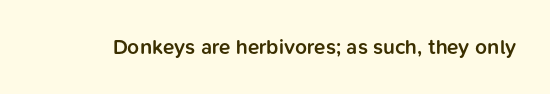
The image shows 21 px text type, upright; set normal letter spacing, not underlined.
